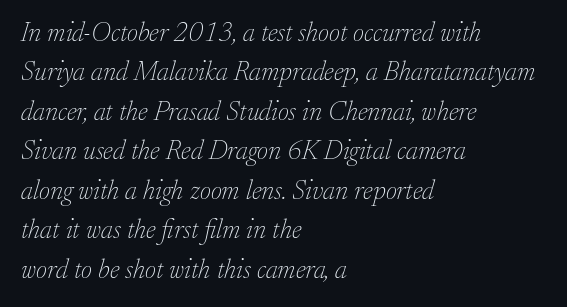
Beneath every word, the page is bare. One glance says typical: line gaps are just what's usual. Would a proofreader flag this as italicized? Yes. The lines are quadded left.
